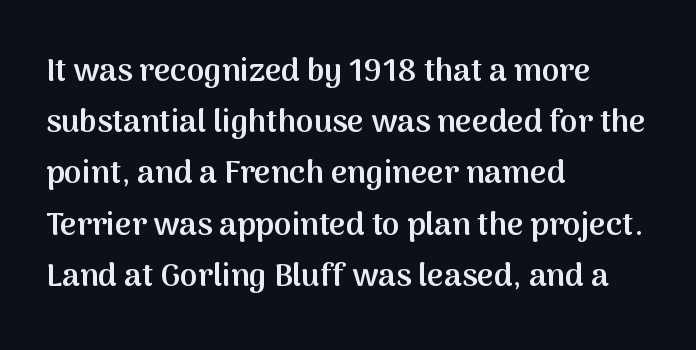
{"serif": "no", "italic": "no", "bold": "semi", "weight": "semibold", "width": "normal", "stroke_contrast": "medium", "x_height": "medium", "monospaced": "no", "underline": "no", "align": "left", "line_spacing": "normal", "line_spacing_ratio": 1.6, "letter_spacing": "normal", "letter_spacing_em": 0.0, "glyph_px": 32}
